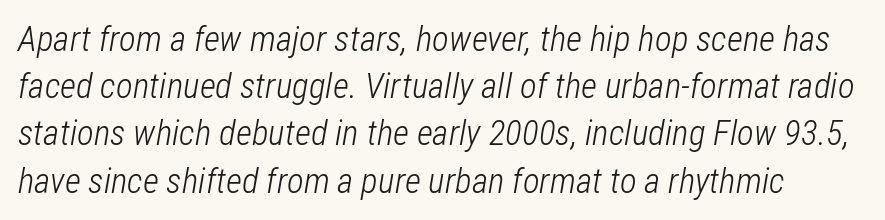
Q: Is the text bold? A: No.
Q: Is the text italic (slanted)? A: Yes, it leans right by about 12 degrees.
Q: Is the text underlined? A: No.
Q: Is the spacing between letters normal or unusually wide? A: Normal.
Q: Is the spacing between lines tight, normal or loose? A: Normal.
Q: Width (condensed, normal, or wide)? A: Condensed.
Q: Stroke contrast? A: Low.
Q: x-height? A: Medium.
Q: Monospaced? A: No.
